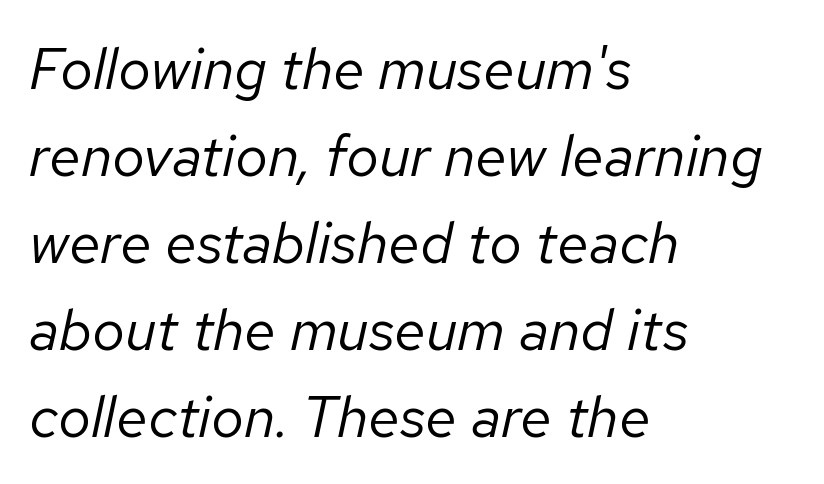
The image shows 58 px regular-weight type, italic (leaning right); set left-aligned, normal line spacing (1.5x), normal letter spacing, not underlined; low stroke contrast and a medium x-height.
